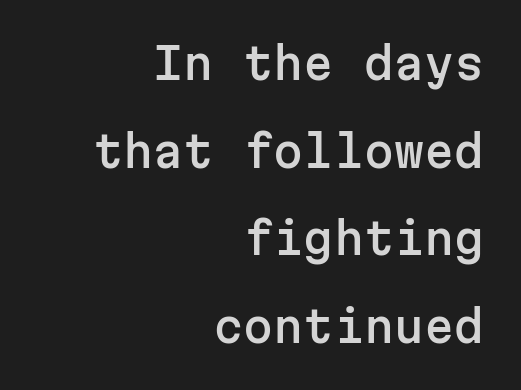
The image shows 43 px sans-serif type, upright, monospaced; set right-aligned, loose line spacing (2.04x), normal letter spacing, not underlined; low stroke contrast and a medium x-height.
